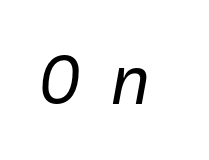
Q: Is the text bold? A: No.
Q: Is the text italic (slanted)? A: Yes, it leans right by about 10 degrees.
Q: Is the text underlined? A: No.
Q: Is the spacing between letters normal or unusually wide? A: Unusually wide.
Q: Width (condensed, normal, or wide)? A: Normal.
Q: Stroke contrast? A: Low.
Q: x-height? A: Medium.
Q: Monospaced? A: Yes.
